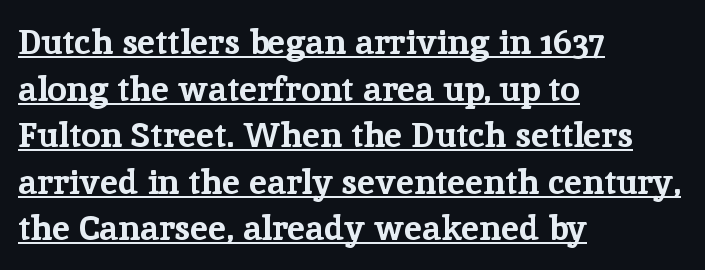
A roman cut, with each character standing at attention. Is this a fixed-width face? No — the glyphs have proportional, varying widths. Short note: letters normally spaced. Font category for this specimen: serif. In CSS terms this would be text-align: left. Vertical spacing — default.
